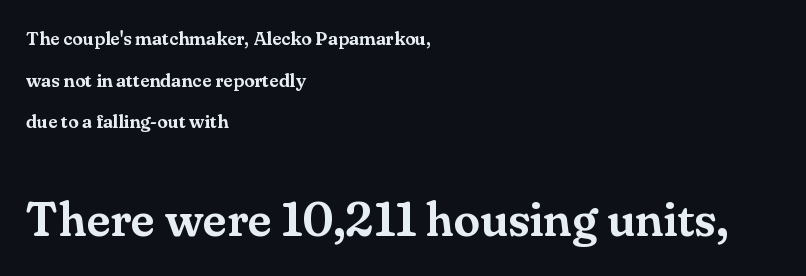
The image shows 48 px serif type, upright; set left-aligned, loose line spacing (2.19x), normal letter spacing, not underlined; the second (bottom) block is 2.53x larger; medium stroke contrast and a small x-height.
